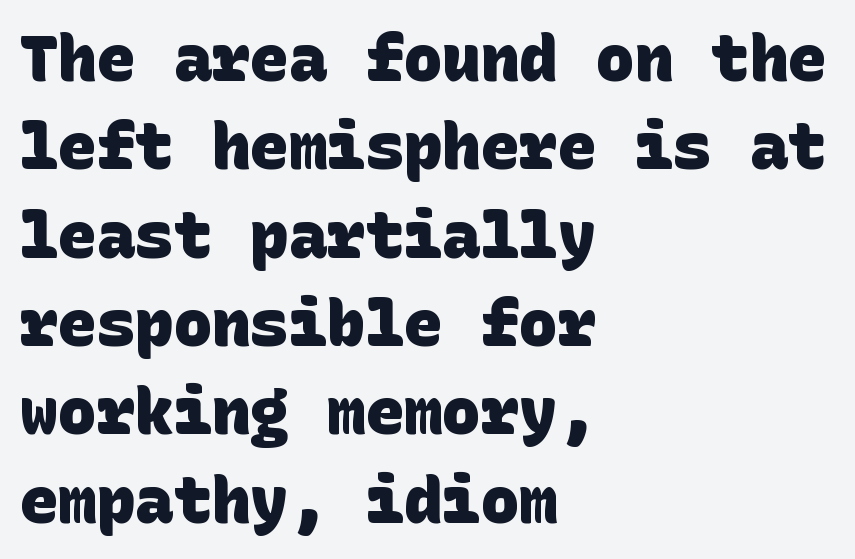
Q: Is the text bold? A: Yes.
Q: Is the typeface a serif or a sans-serif typeface? A: Sans-serif.
Q: Is the text underlined? A: No.
Q: How is the paragraph aligned? A: Left-aligned.
Q: Is the spacing between letters normal or unusually wide? A: Normal.
Q: Is the spacing between lines tight, normal or loose? A: Normal.
Q: Width (condensed, normal, or wide)? A: Normal.
Q: Stroke contrast? A: Low.
Q: x-height? A: Large.
